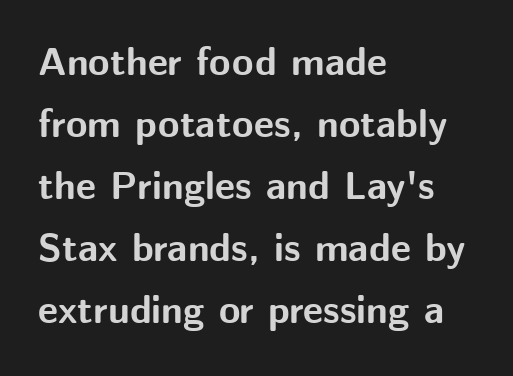
{"serif": "no", "italic": "no", "bold": "yes", "weight": "bold", "width": "normal", "stroke_contrast": "medium", "x_height": "medium", "monospaced": "no", "underline": "no", "align": "left", "line_spacing": "normal", "line_spacing_ratio": 1.59, "letter_spacing": "normal", "letter_spacing_em": 0.0, "glyph_px": 39}
